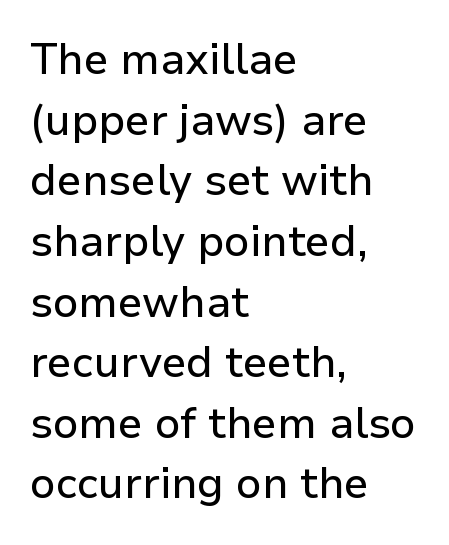
Q: Is the text italic (slanted)? A: No, it is upright.
Q: Is the typeface a serif or a sans-serif typeface? A: Sans-serif.
Q: Is the text underlined? A: No.
Q: How is the paragraph aligned? A: Left-aligned.
Q: Is the spacing between letters normal or unusually wide? A: Normal.
Q: Is the spacing between lines tight, normal or loose? A: Normal.
Q: Width (condensed, normal, or wide)? A: Normal.
Q: Stroke contrast? A: Low.
Q: x-height? A: Medium.
Q: Monospaced? A: No.
